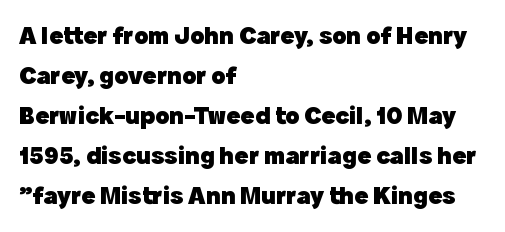
The letterforms sit shoulder to shoulder at normal distance. If you measured baseline to baseline, you'd find a middling distance. The specimen omits any rule beneath the text block's lines. These lines stack with their left ends in a neat column.
